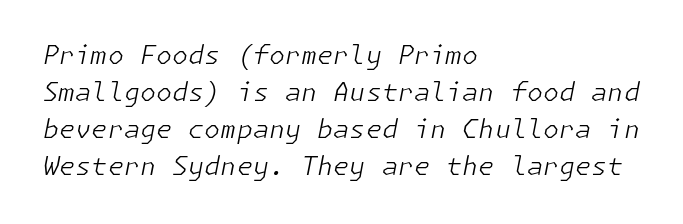
{"italic": "yes", "lean": "right", "slant_degrees": 11, "bold": "no", "underline": "no", "align": "left", "line_spacing": "normal", "line_spacing_ratio": 1.42, "letter_spacing": "normal", "letter_spacing_em": 0.0, "glyph_px": 26}
